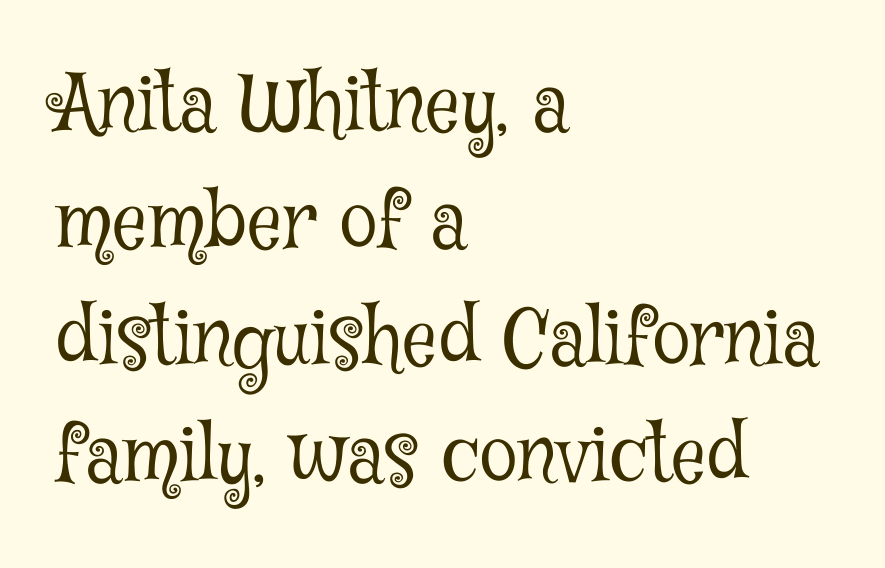
Q: Is the text bold? A: No.
Q: Is the text italic (slanted)? A: No, it is upright.
Q: Is the typeface a serif or a sans-serif typeface? A: Serif.
Q: Is the text underlined? A: No.
Q: How is the paragraph aligned? A: Left-aligned.
Q: Is the spacing between letters normal or unusually wide? A: Normal.
Q: Is the spacing between lines tight, normal or loose? A: Normal.
Q: Width (condensed, normal, or wide)? A: Condensed.
Q: Stroke contrast? A: Low.
Q: x-height? A: Medium.
Q: Monospaced? A: No.
